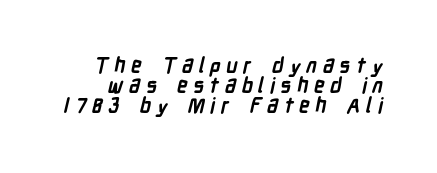
Vertical spacing — tight. Rule under the text: the space is simply empty. The horizontal fit of the characters is loose and conspicuously gappy. The font is running at its bold setting.
